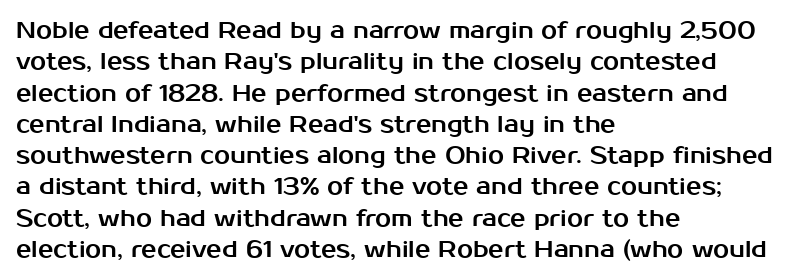
Q: Is the text italic (slanted)? A: No, it is upright.
Q: Is the text underlined? A: No.
Q: How is the paragraph aligned? A: Left-aligned.
Q: Is the spacing between letters normal or unusually wide? A: Normal.
Q: Is the spacing between lines tight, normal or loose? A: Normal.
